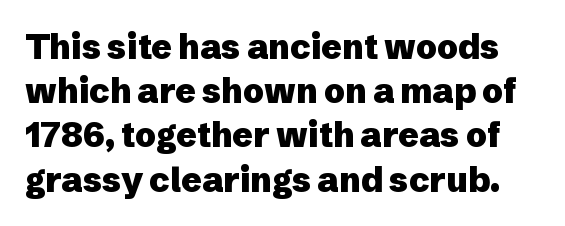
Q: Is the text bold? A: Yes.
Q: Is the text italic (slanted)? A: No, it is upright.
Q: Is the typeface a serif or a sans-serif typeface? A: Sans-serif.
Q: Is the text underlined? A: No.
Q: Is the spacing between letters normal or unusually wide? A: Normal.
Q: Is the spacing between lines tight, normal or loose? A: Normal.
Q: Width (condensed, normal, or wide)? A: Normal.
Q: Stroke contrast? A: Low.
Q: x-height? A: Medium.
Q: Monospaced? A: No.
